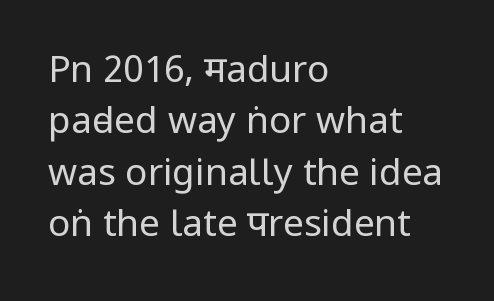
{"serif": "no", "italic": "no", "bold": "no", "weight": "regular", "width": "condensed", "stroke_contrast": "low", "x_height": "large", "monospaced": "no", "underline": "no", "align": "left", "line_spacing": "normal", "line_spacing_ratio": 1.39, "letter_spacing": "normal", "letter_spacing_em": 0.0, "glyph_px": 37}
